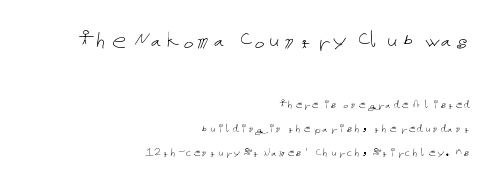
{"italic": "no", "bold": "no", "weight": "thin", "width": "normal", "stroke_contrast": "low", "x_height": "medium", "underline": "no", "align": "right", "line_spacing_ratio": 1.72, "letter_spacing": "normal", "letter_spacing_em": 0.0, "larger_block": "first", "size_ratio": 2.0, "glyph_px": 28}
